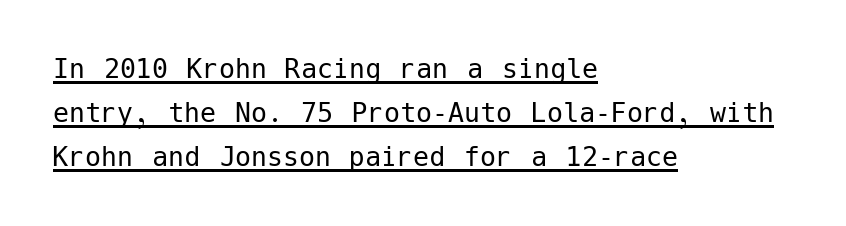
{"serif": "no", "italic": "no", "bold": "no", "weight": "regular", "width": "normal", "stroke_contrast": "low", "x_height": "medium", "underline": "yes", "align": "left", "line_spacing": "normal", "line_spacing_ratio": 1.37, "letter_spacing": "normal", "letter_spacing_em": 0.0, "glyph_px": 32}
